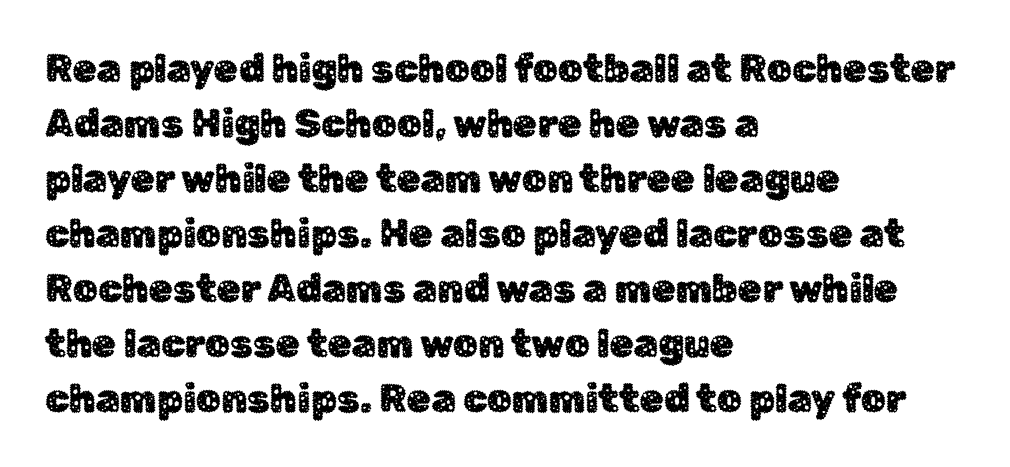
Note the varied advance widths — an 'i' is clearly narrower than an 'm'. The letterforms sit shoulder to shoulder at normal distance. Compared with a centered layout, this one pins lines to the left instead. The words here are not underlined.
